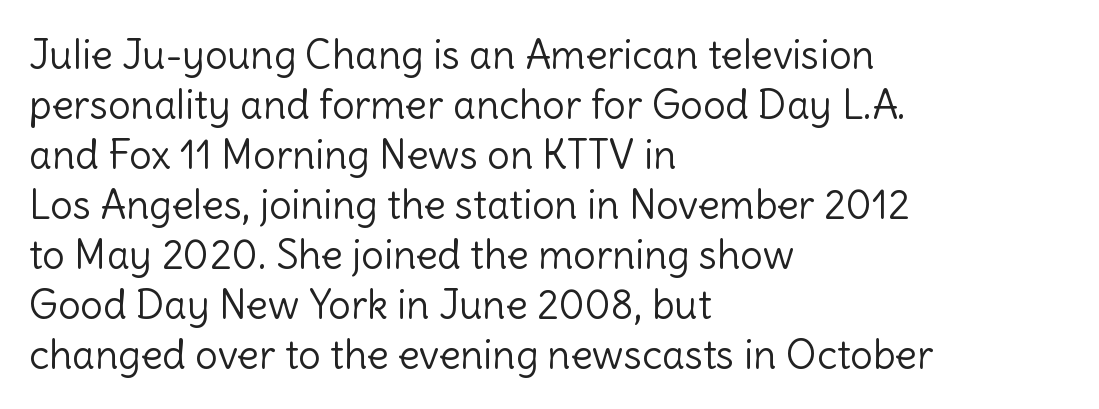
The rendering keeps characters at their native spacing. Visually the block forms a straight wall on the left and a jagged coastline on the right. Caption: face not bold, strokes unweighted. It's the straight-up-and-down kind of type. This rendering features lettering with no underline. Each letter keeps its own natural width here, so spacing adapts to shape.
